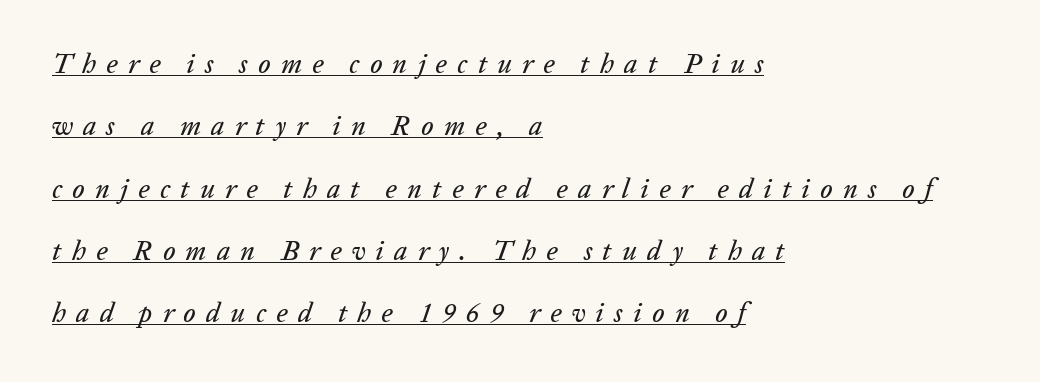
The image shows 27 px text type, italic (leaning right); set left-aligned, loose line spacing (2.31x), unusually wide letter spacing (+0.38 em), underlined.
